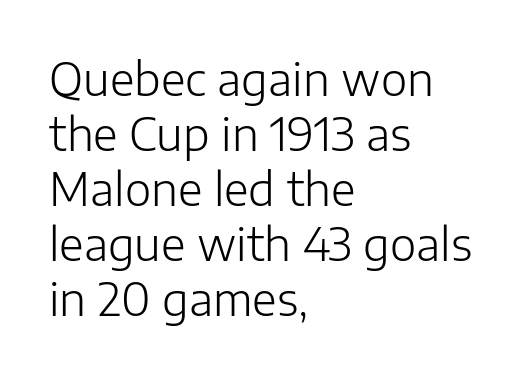
{"serif": "no", "italic": "no", "bold": "no", "weight": "light", "width": "normal", "stroke_contrast": "low", "x_height": "medium", "monospaced": "no", "underline": "no", "align": "left", "line_spacing_ratio": 1.22, "letter_spacing": "normal", "letter_spacing_em": 0.0, "glyph_px": 45}
